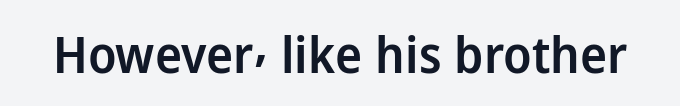
Q: Is the text bold? A: Semi-bold.
Q: Is the text italic (slanted)? A: No, it is upright.
Q: Is the typeface a serif or a sans-serif typeface? A: Sans-serif.
Q: Is the text underlined? A: No.
Q: Is the spacing between letters normal or unusually wide? A: Normal.
Q: Width (condensed, normal, or wide)? A: Normal.
Q: Stroke contrast? A: Low.
Q: x-height? A: Medium.
Q: Monospaced? A: No.
